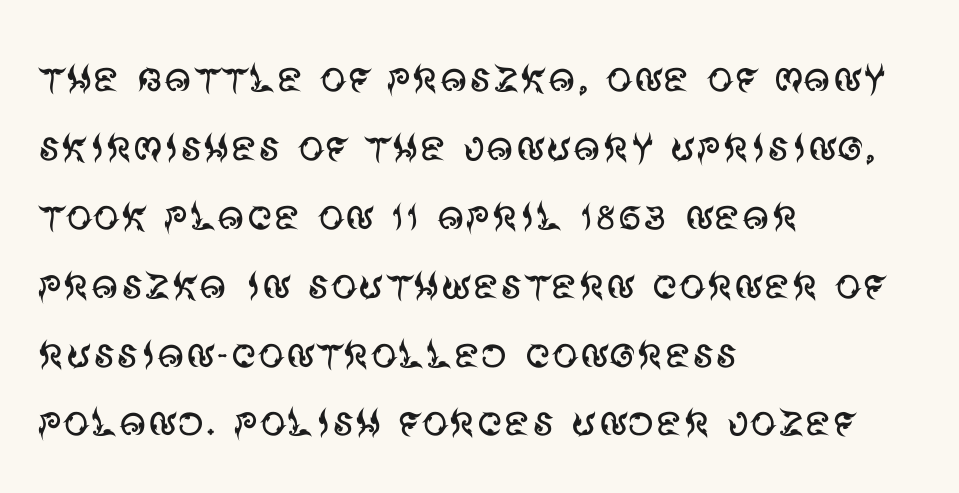
The image shows 53 px regular-weight sans-serif type, upright; set left-aligned, normal line spacing (1.3x), normal letter spacing, not underlined; medium stroke contrast and a large x-height.
